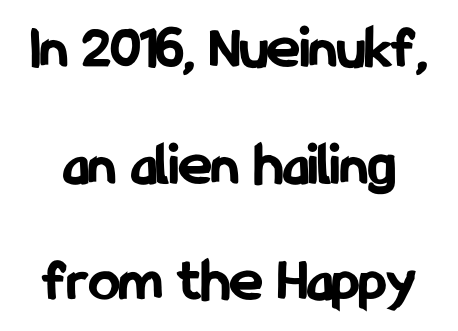
The strip under each line holds only bare page. The sample has been set heavy, in full bold. What stands out about the letter spacing? Nothing — it is the standard amount. Unlike a traditional serif, this face leaves its strokes unadorned. Here the designer chose a conventional face with non-uniform glyph widths.
